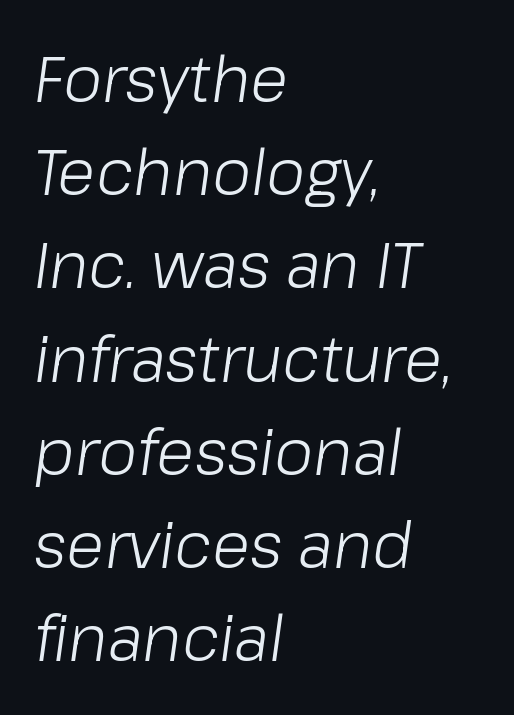
Q: Is the text bold? A: No.
Q: Is the text italic (slanted)? A: Yes, it leans right by about 8 degrees.
Q: Is the text underlined? A: No.
Q: How is the paragraph aligned? A: Left-aligned.
Q: Is the spacing between letters normal or unusually wide? A: Normal.
Q: Is the spacing between lines tight, normal or loose? A: Normal.
Q: Width (condensed, normal, or wide)? A: Normal.
Q: Stroke contrast? A: Low.
Q: x-height? A: Medium.
Q: Monospaced? A: No.
